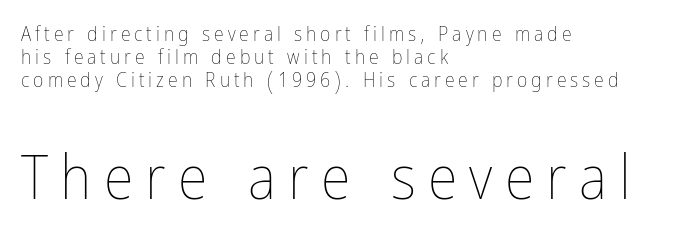
{"italic": "no", "bold": "no", "weight": "thin", "width": "condensed", "stroke_contrast": "low", "x_height": "medium", "monospaced": "no", "underline": "no", "align": "left", "line_spacing_ratio": 1.16, "letter_spacing": "wide", "letter_spacing_em": 0.2, "larger_block": "second", "size_ratio": 3.05, "glyph_px": 61}
